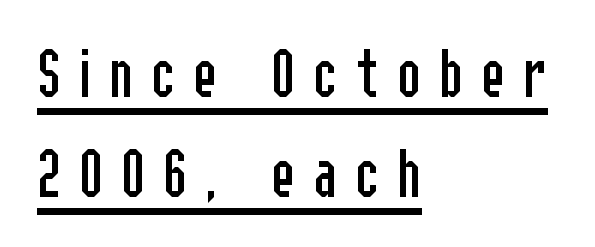
Q: Is the text bold? A: No.
Q: Is the text italic (slanted)? A: No, it is upright.
Q: Is the typeface a serif or a sans-serif typeface? A: Sans-serif.
Q: Is the text underlined? A: Yes.
Q: How is the paragraph aligned? A: Left-aligned.
Q: Is the spacing between letters normal or unusually wide? A: Unusually wide.
Q: Is the spacing between lines tight, normal or loose? A: Normal.
Q: Width (condensed, normal, or wide)? A: Condensed.
Q: Stroke contrast? A: Low.
Q: x-height? A: Medium.
Q: Monospaced? A: No.
